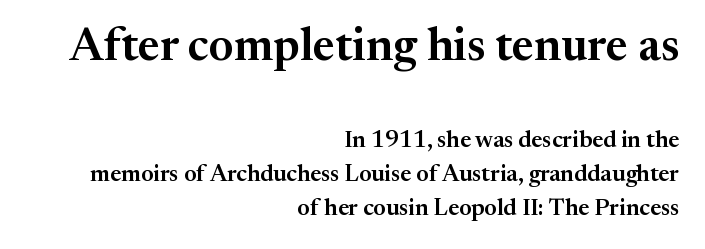
{"serif": "yes", "italic": "no", "width": "normal", "stroke_contrast": "medium", "x_height": "medium", "monospaced": "no", "underline": "no", "align": "right", "line_spacing": "normal", "line_spacing_ratio": 1.47, "letter_spacing": "normal", "letter_spacing_em": 0.0, "larger_block": "first", "size_ratio": 2.0, "glyph_px": 46}
